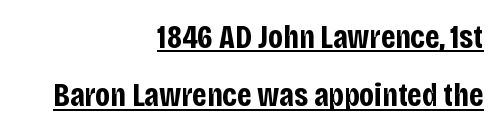
Note the varied advance widths — an 'i' is clearly narrower than an 'm'. A typographer would call this underscored text. Does the lettering tilt? It doesn't — this is upright. These lines are composed in type without serifs. Its strokes are broad and dark, the hallmark of bold type.
